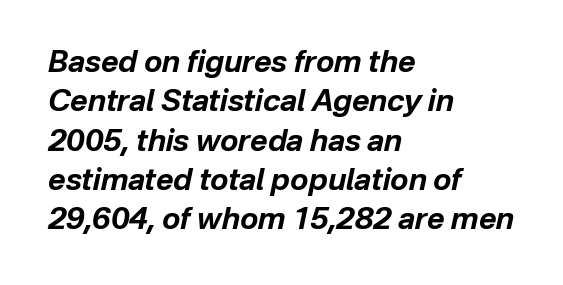
{"italic": "yes", "lean": "right", "slant_degrees": 12, "bold": "yes", "weight": "bold", "width": "normal", "stroke_contrast": "low", "x_height": "medium", "monospaced": "no", "underline": "no", "align": "left", "line_spacing": "normal", "line_spacing_ratio": 1.31, "letter_spacing": "normal", "letter_spacing_em": 0.0, "glyph_px": 30}
